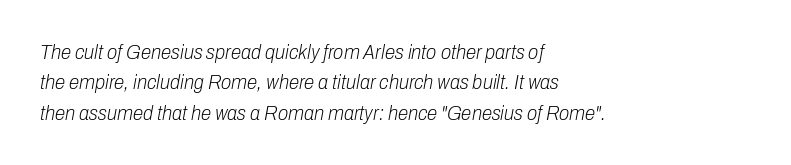
Vertical spacing — default. Line starts are locked; line ends wander. On a weight scale, this lands at 450 or below. Characters follow at the spacing the type designer built in. Posture: slanted. Check the space under the baseline: it is left empty.
